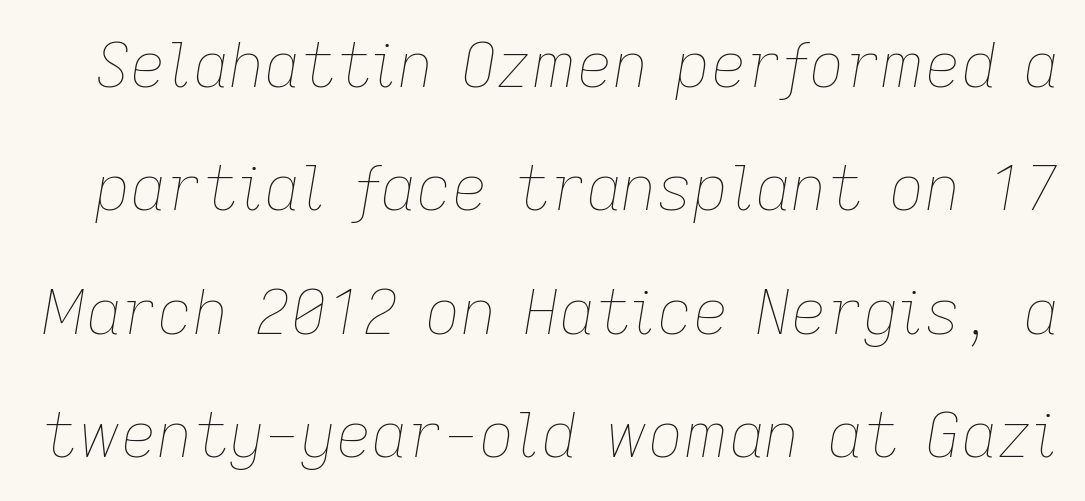
Q: Is the text bold? A: No.
Q: Is the text italic (slanted)? A: Yes, it leans right by about 9 degrees.
Q: Is the text underlined? A: No.
Q: Is the spacing between letters normal or unusually wide? A: Normal.
Q: Is the spacing between lines tight, normal or loose? A: Loose.
Q: Width (condensed, normal, or wide)? A: Normal.
Q: Stroke contrast? A: Low.
Q: x-height? A: Medium.
Q: Monospaced? A: No.
